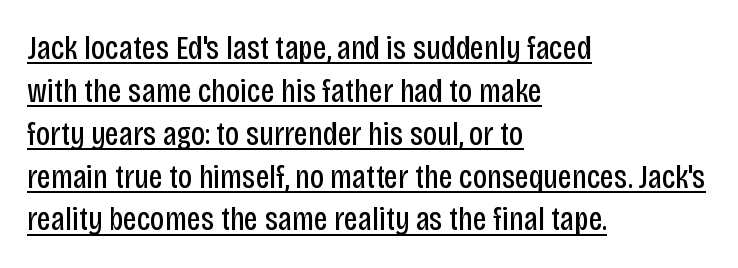
Q: Is the text bold? A: No.
Q: Is the text italic (slanted)? A: No, it is upright.
Q: Is the typeface a serif or a sans-serif typeface? A: Sans-serif.
Q: Is the text underlined? A: Yes.
Q: How is the paragraph aligned? A: Left-aligned.
Q: Is the spacing between letters normal or unusually wide? A: Normal.
Q: Is the spacing between lines tight, normal or loose? A: Normal.
Q: Width (condensed, normal, or wide)? A: Condensed.
Q: Stroke contrast? A: Low.
Q: x-height? A: Large.
Q: Monospaced? A: No.
